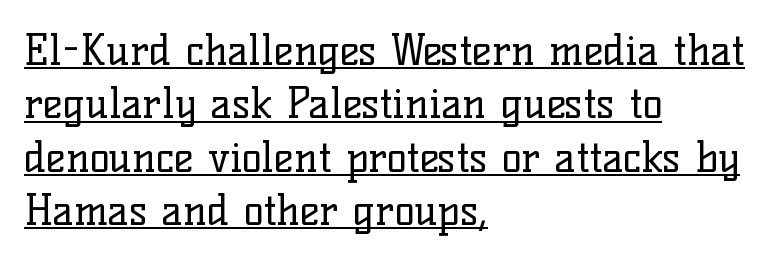
The image shows 42 px regular-weight serif type, upright; set left-aligned, normal line spacing (1.27x), normal letter spacing, underlined; low stroke contrast and a medium x-height.
